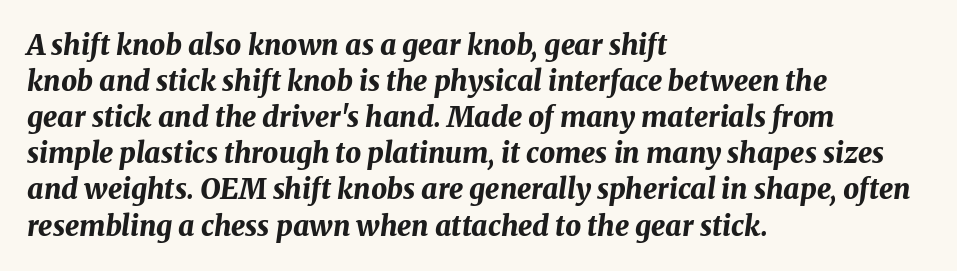
The image shows 28 px bold type, italic (leaning right); set left-aligned, normal line spacing (1.29x), normal letter spacing, not underlined; medium stroke contrast and a medium x-height.
